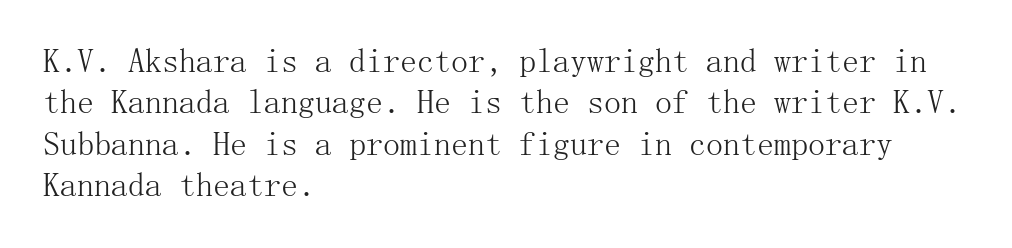
The image shows 34 px light serif type, upright; set left-aligned, line spacing 1.22x, normal letter spacing, not underlined; medium stroke contrast and a medium x-height.
